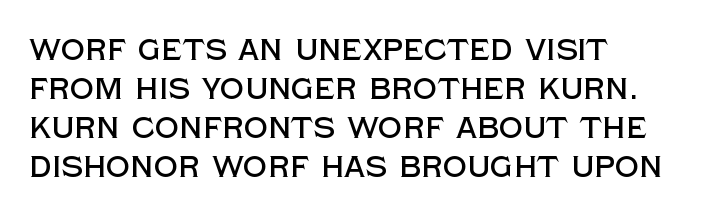
The image shows 30 px sans-serif type, upright; set left-aligned, normal line spacing (1.3x), normal letter spacing, not underlined; a large x-height.
